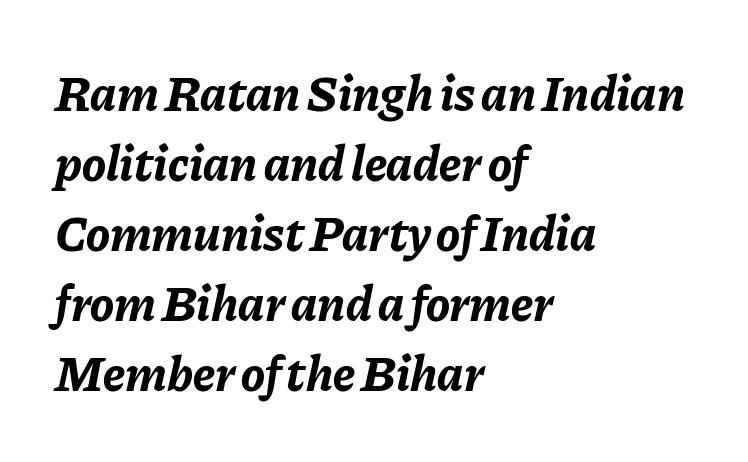
Notice how the stems are inclined rather than vertical — that's the hallmark of italics. Caption: standard tracking, unaltered. Is this a fixed-width face? No — the glyphs have proportional, varying widths. Alignment: flush left. The gap between lines stays unmarked. Quick note: interline space is typical.
